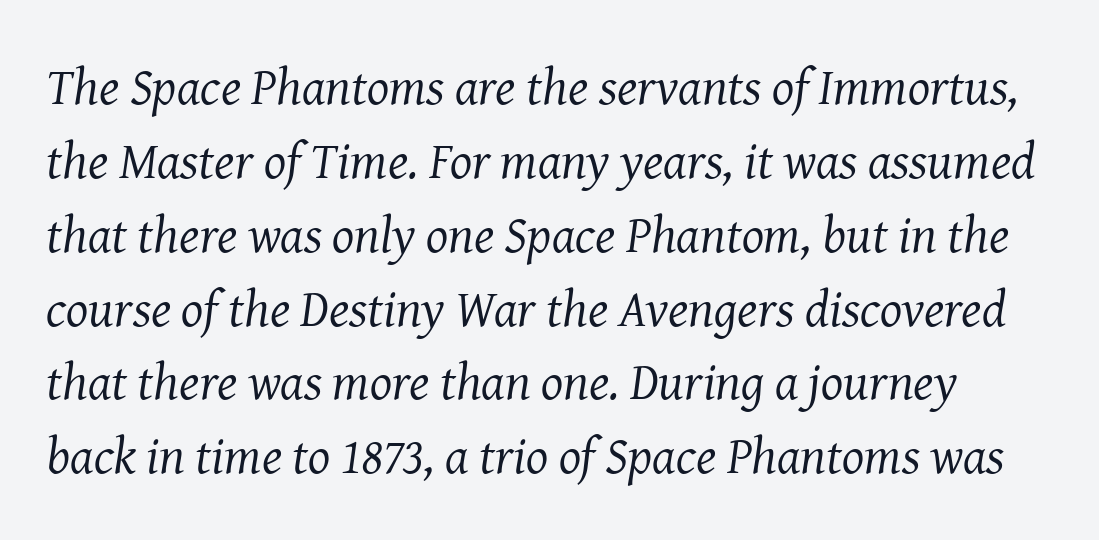
The rendering uses natural spacing where letterforms have individual widths. This is not heavy type; no bold has been used. This sample uses plain, unmodified letter spacing. This rendering employs a face with finishing strokes, i.e., a serif. The leading is moderate, giving the passage an even texture. In terms of posture, this sample is oblique.
